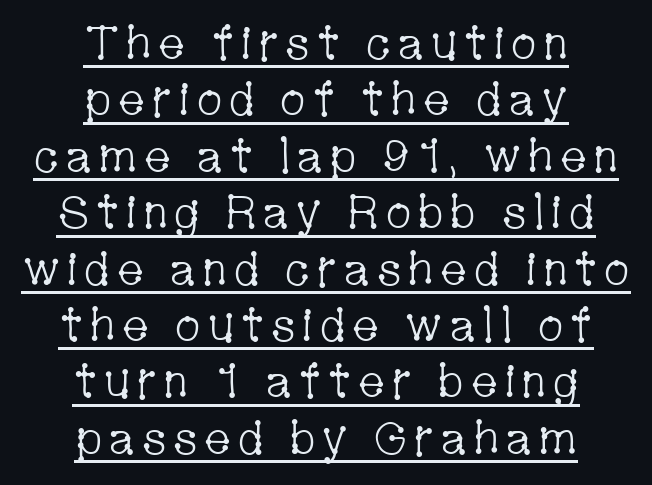
{"serif": "yes", "italic": "no", "bold": "no", "weight": "light", "width": "condensed", "stroke_contrast": "low", "x_height": "medium", "monospaced": "no", "underline": "yes", "align": "center", "line_spacing_ratio": 1.2, "glyph_px": 47}
